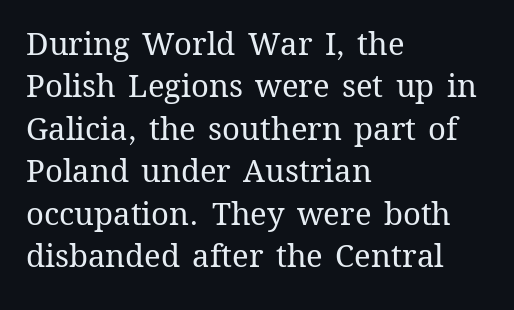
The image shows 31 px regular-weight type, upright; set left-aligned, normal line spacing (1.37x), normal letter spacing, not underlined; medium stroke contrast and a medium x-height.
